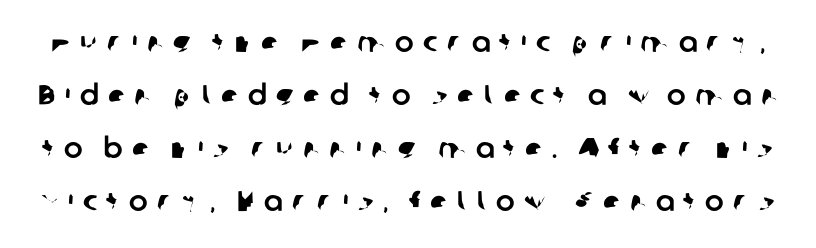
Spacing verdict: proportional, widths tailored to each character. Nobody drew a line under any word here. The glyphs in this specimen are sans serif. The line texture is sparse and dotted thanks to wide tracking.
